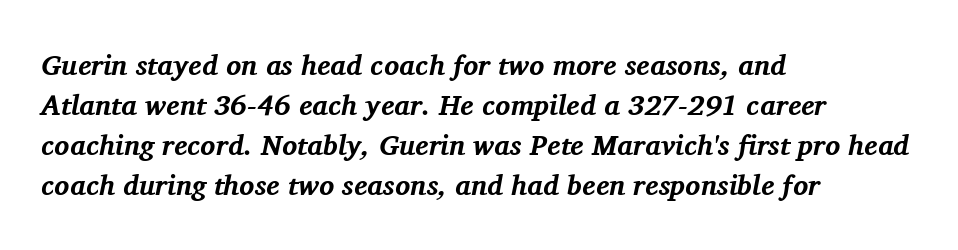
Q: Is the text bold? A: Yes.
Q: Is the text italic (slanted)? A: Yes, it leans right by about 11 degrees.
Q: Is the typeface a serif or a sans-serif typeface? A: Serif.
Q: Is the text underlined? A: No.
Q: How is the paragraph aligned? A: Left-aligned.
Q: Is the spacing between letters normal or unusually wide? A: Normal.
Q: Is the spacing between lines tight, normal or loose? A: Normal.
Q: Width (condensed, normal, or wide)? A: Normal.
Q: Stroke contrast? A: Medium.
Q: x-height? A: Medium.
Q: Monospaced? A: No.
